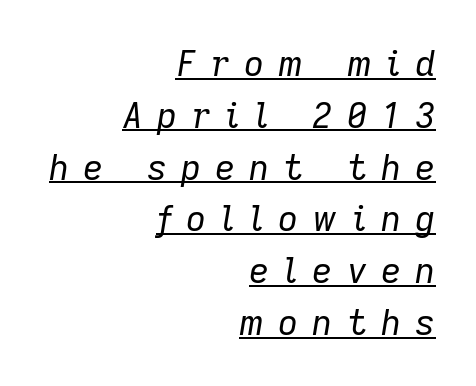
{"italic": "yes", "lean": "right", "slant_degrees": 9, "bold": "no", "weight": "regular", "width": "normal", "stroke_contrast": "low", "x_height": "medium", "monospaced": "no", "underline": "yes", "align": "right", "line_spacing": "normal", "line_spacing_ratio": 1.48, "letter_spacing": "wide", "letter_spacing_em": 0.4, "glyph_px": 35}
